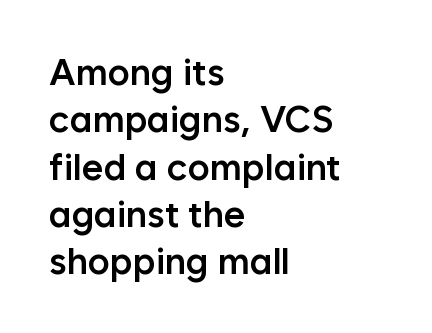
{"serif": "no", "italic": "no", "bold": "semi", "weight": "semibold", "width": "normal", "stroke_contrast": "low", "x_height": "medium", "monospaced": "no", "underline": "no", "align": "left", "line_spacing": "normal", "line_spacing_ratio": 1.28, "letter_spacing": "normal", "letter_spacing_em": 0.0, "glyph_px": 37}
